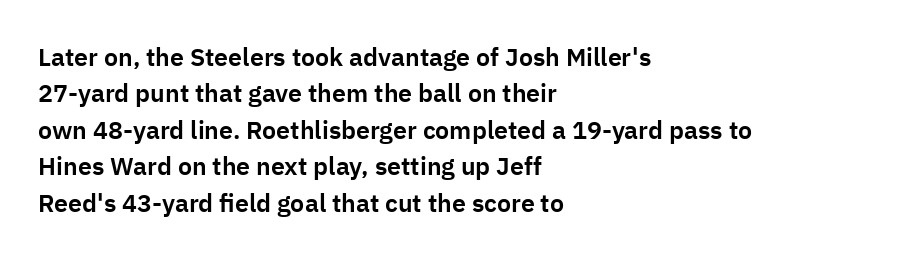
Plain, unruled lines of type. The type is set solid horizontally, with unmodified tracking. Tall strokes in this sample are plumb rather than angled. Regarding leading, the lines here are spaced in the standard way.
